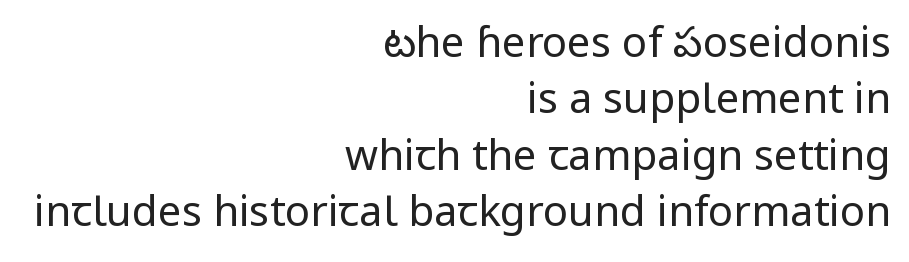
{"serif": "no", "italic": "no", "bold": "no", "weight": "regular", "width": "normal", "stroke_contrast": "low", "x_height": "medium", "monospaced": "no", "underline": "no", "align": "right", "line_spacing": "normal", "line_spacing_ratio": 1.34, "letter_spacing": "normal", "letter_spacing_em": 0.0, "glyph_px": 42}
